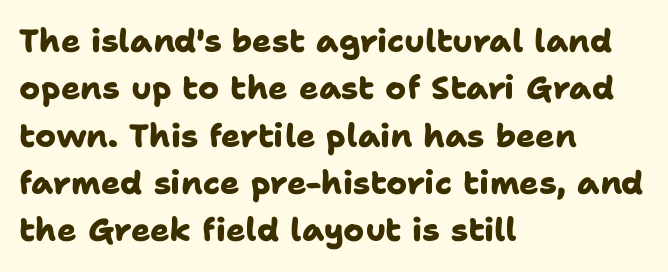
A typesetter would call this zero additional tracking. The letters advance in unequal steps, a hallmark of proportional type. The compositor pushed each line to the left boundary. Bold? Absolutely — the strokes are thick and heavy.
